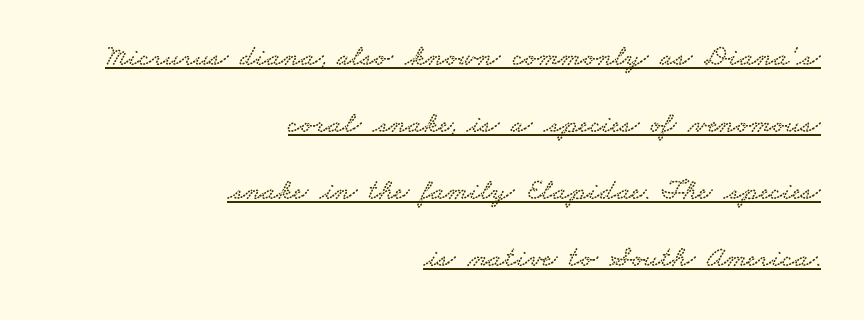
Note the varied advance widths — an 'i' is clearly narrower than an 'm'. The face used here is rendered with its standard letterfit. Each new line begins a long way beneath the previous one. Compared with a flush-left layout, this one pins lines to the opposite, right side.
